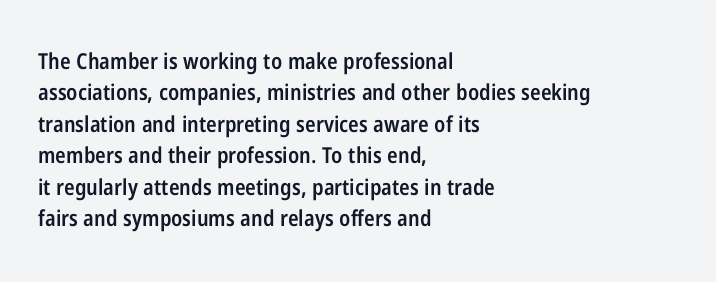
Successive baselines arrive at the customary interval. Horizontally, the lines are justified to the leading edge only. Short note: letters normally spaced. Emphasis by weight is partial: semibold. The gap between lines stays unmarked. Ordinary non-slanted type is in use.
